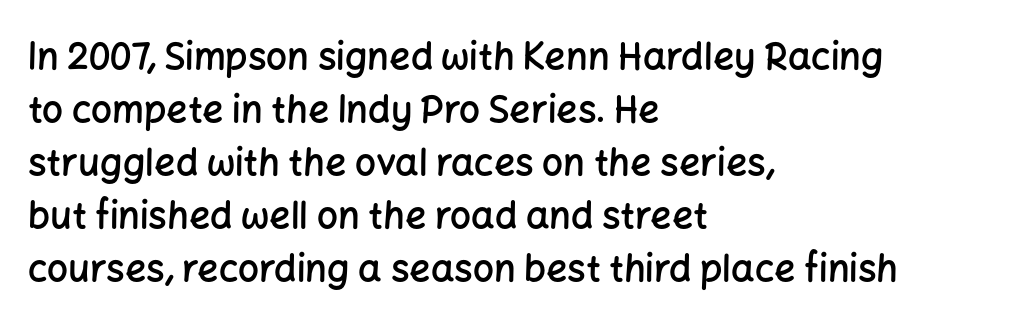
The image shows 37 px semibold sans-serif type, upright; set left-aligned, normal line spacing (1.43x), normal letter spacing, not underlined; low stroke contrast and a medium x-height.
